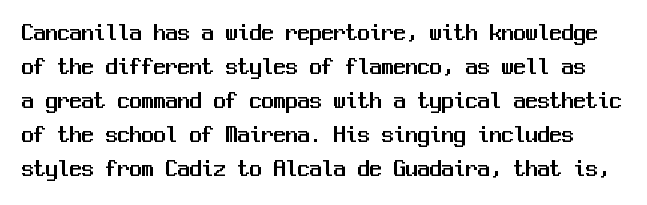
The image shows 24 px text type, upright; set normal line spacing (1.42x), normal letter spacing, not underlined.
